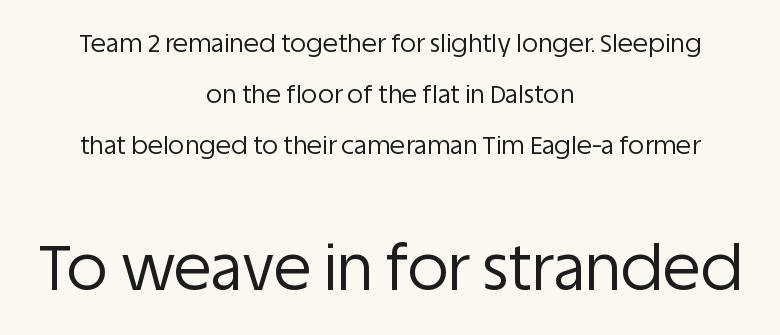
{"serif": "no", "italic": "no", "bold": "no", "weight": "regular", "width": "normal", "stroke_contrast": "low", "x_height": "large", "monospaced": "no", "underline": "no", "align": "center", "line_spacing": "loose", "line_spacing_ratio": 2.05, "letter_spacing": "normal", "letter_spacing_em": 0.0, "larger_block": "second", "size_ratio": 2.48, "glyph_px": 62}
